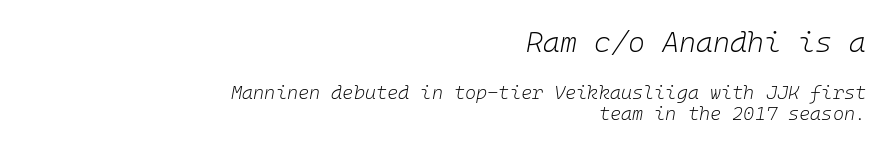
The image shows 29 px light type, italic (leaning right), monospaced; set right-aligned, tight line spacing (1.12x), normal letter spacing, not underlined; the first (top) block is 1.53x larger; low stroke contrast and a medium x-height.
